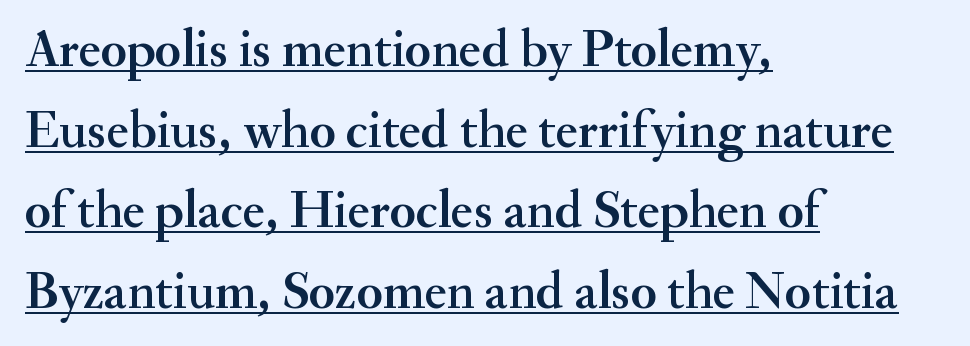
Q: Is the text italic (slanted)? A: No, it is upright.
Q: Is the typeface a serif or a sans-serif typeface? A: Serif.
Q: Is the text underlined? A: Yes.
Q: How is the paragraph aligned? A: Left-aligned.
Q: Is the spacing between letters normal or unusually wide? A: Normal.
Q: Is the spacing between lines tight, normal or loose? A: Normal.
Q: Width (condensed, normal, or wide)? A: Normal.
Q: Stroke contrast? A: Medium.
Q: x-height? A: Small.
Q: Monospaced? A: No.
